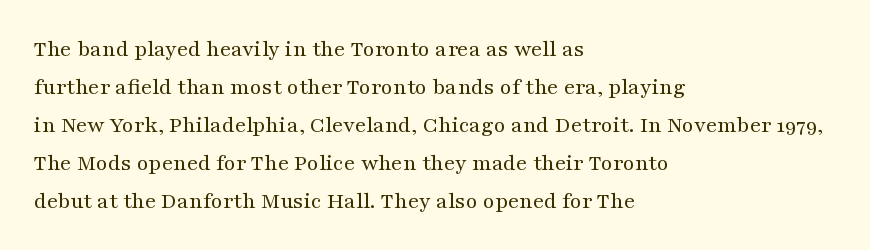
The image shows 24 px text type, upright; set left-aligned, normal line spacing (1.58x), normal letter spacing, not underlined.
